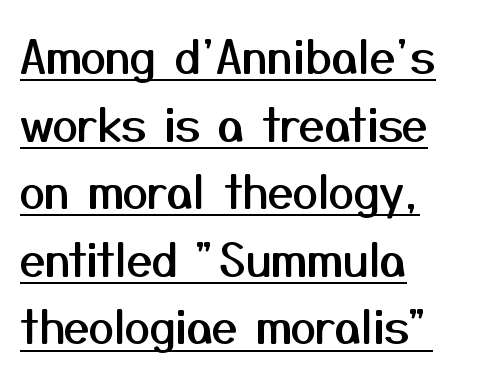
The image shows 46 px sans-serif type, upright; set left-aligned, normal line spacing (1.47x), normal letter spacing, underlined; medium stroke contrast and a medium x-height.
